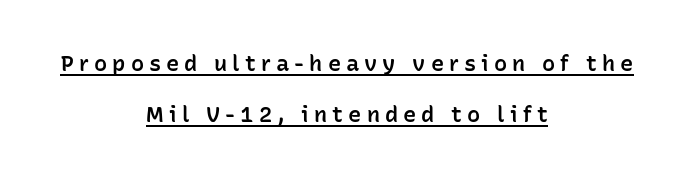
The image shows 22 px text type, upright; set centered, loose line spacing (2.31x), unusually wide letter spacing (+0.23 em), underlined.
